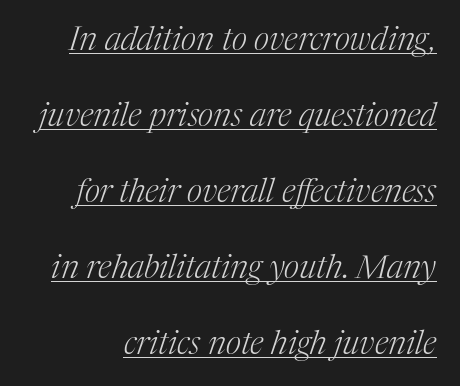
{"serif": "yes", "italic": "yes", "lean": "right", "slant_degrees": 17, "bold": "no", "weight": "light", "width": "normal", "stroke_contrast": "medium", "x_height": "medium", "monospaced": "no", "underline": "yes", "line_spacing": "loose", "line_spacing_ratio": 2.3, "letter_spacing": "normal", "letter_spacing_em": 0.0, "glyph_px": 33}
